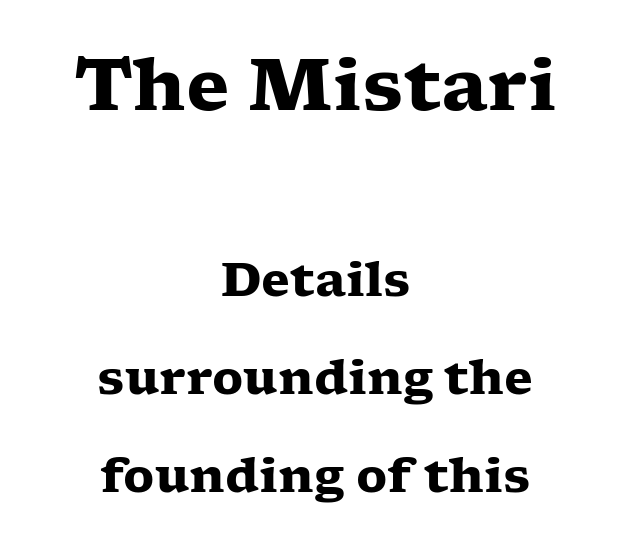
The passage shown stacks its lines with a broad gap. Just letters on the line, the space beneath them empty. Block one is the big one; block two sits smaller underneath. The letters stand upright; this is a roman face.
